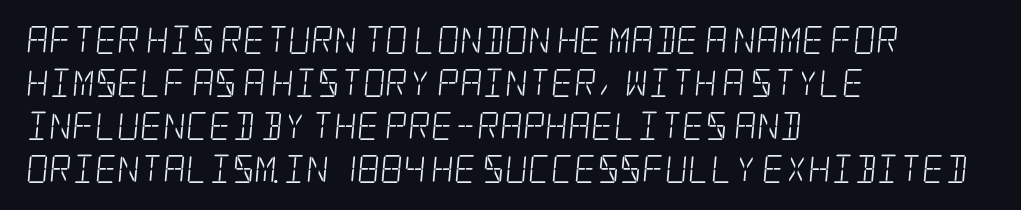
{"serif": "yes", "bold": "no", "weight": "light", "width": "condensed", "stroke_contrast": "low", "x_height": "large", "underline": "no", "align": "left", "line_spacing": "normal", "line_spacing_ratio": 1.54, "letter_spacing": "normal", "letter_spacing_em": 0.0, "glyph_px": 28}
